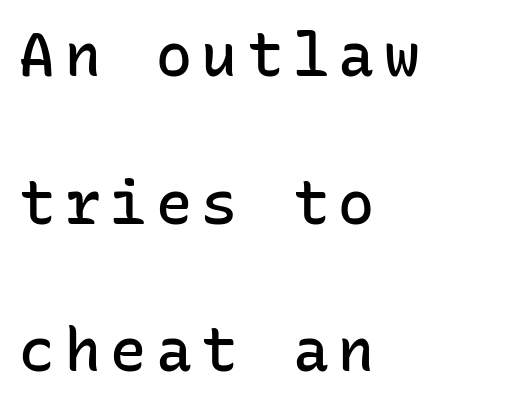
The image shows 60 px semibold sans-serif type, upright, monospaced; set left-aligned, loose line spacing (2.46x), not underlined; low stroke contrast and a medium x-height.
